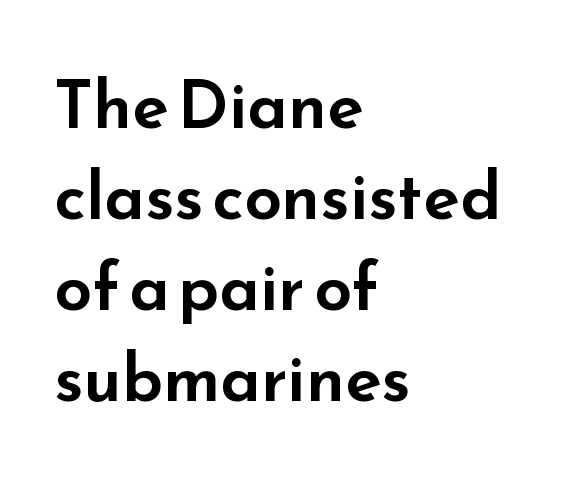
{"serif": "no", "italic": "no", "width": "wide", "stroke_contrast": "low", "x_height": "small", "monospaced": "no", "underline": "no", "align": "left", "line_spacing": "normal", "line_spacing_ratio": 1.36, "letter_spacing": "normal", "letter_spacing_em": 0.0, "glyph_px": 67}
